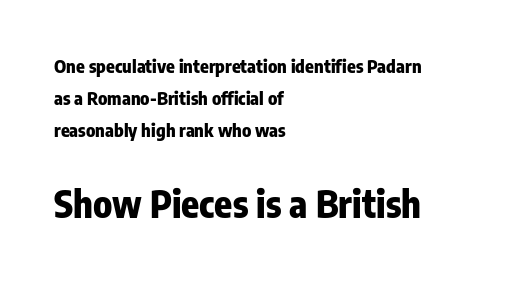
{"serif": "no", "italic": "no", "bold": "yes", "weight": "heavy", "width": "condensed", "stroke_contrast": "low", "x_height": "medium", "monospaced": "no", "underline": "no", "align": "left", "line_spacing_ratio": 1.77, "letter_spacing": "normal", "letter_spacing_em": 0.0, "larger_block": "second", "size_ratio": 2.06, "glyph_px": 37}
